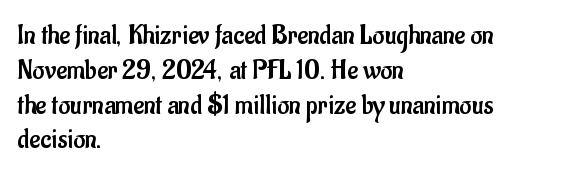
{"serif": "no", "italic": "no", "bold": "no", "weight": "regular", "width": "condensed", "stroke_contrast": "low", "x_height": "small", "monospaced": "no", "underline": "no", "align": "left", "line_spacing_ratio": 1.2, "letter_spacing": "normal", "letter_spacing_em": 0.0, "glyph_px": 29}
